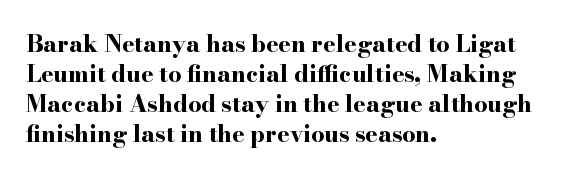
{"italic": "no", "bold": "yes", "underline": "no", "align": "left", "line_spacing": "normal", "line_spacing_ratio": 1.3, "letter_spacing": "normal", "letter_spacing_em": 0.0, "glyph_px": 23}
